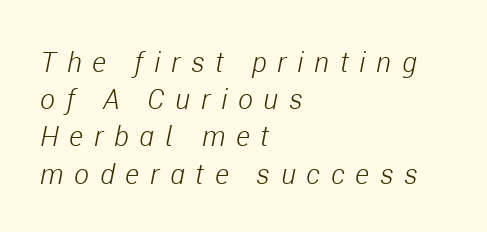
The image shows 28 px light, condensed type, italic (leaning right); set left-aligned, normal line spacing (1.33x), unusually wide letter spacing (+0.39 em), not underlined; low stroke contrast and a medium x-height.
